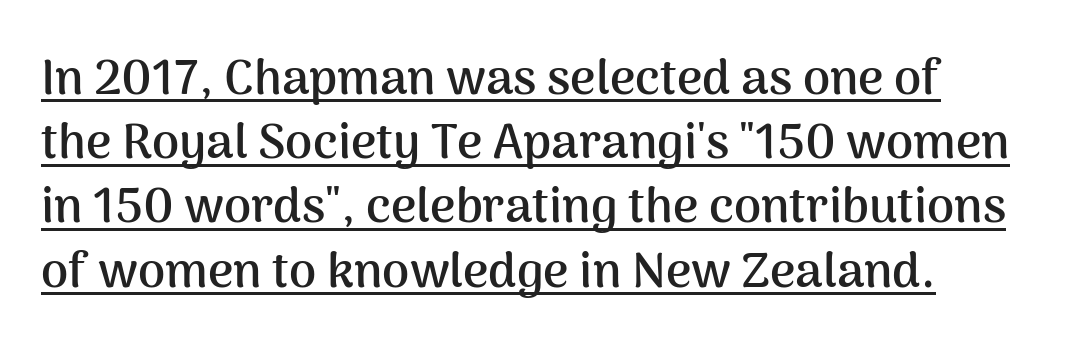
{"serif": "no", "italic": "no", "bold": "yes", "weight": "semibold", "width": "normal", "stroke_contrast": "medium", "x_height": "medium", "monospaced": "no", "underline": "yes", "align": "left", "line_spacing": "normal", "line_spacing_ratio": 1.31, "letter_spacing": "normal", "letter_spacing_em": 0.0, "glyph_px": 49}
